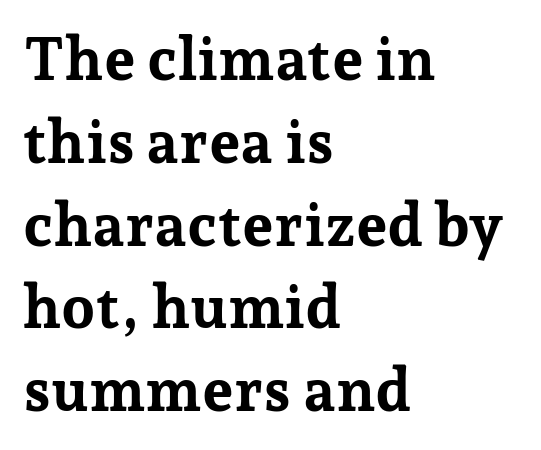
Q: Is the text bold? A: Yes.
Q: Is the text italic (slanted)? A: No, it is upright.
Q: Is the typeface a serif or a sans-serif typeface? A: Serif.
Q: Is the text underlined? A: No.
Q: How is the paragraph aligned? A: Left-aligned.
Q: Is the spacing between letters normal or unusually wide? A: Normal.
Q: Is the spacing between lines tight, normal or loose? A: Normal.
Q: Width (condensed, normal, or wide)? A: Normal.
Q: Stroke contrast? A: Low.
Q: x-height? A: Medium.
Q: Monospaced? A: No.
